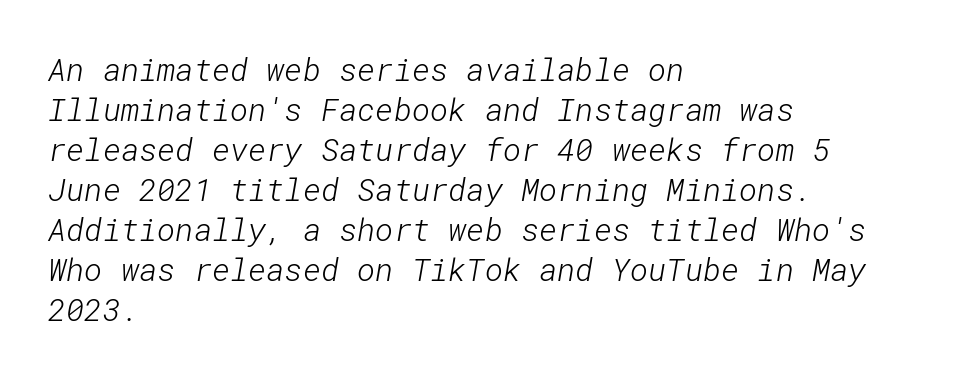
{"serif": "no", "bold": "no", "weight": "light", "width": "normal", "stroke_contrast": "low", "x_height": "medium", "underline": "no", "align": "left", "line_spacing": "normal", "line_spacing_ratio": 1.29, "letter_spacing": "normal", "letter_spacing_em": 0.0, "glyph_px": 31}
